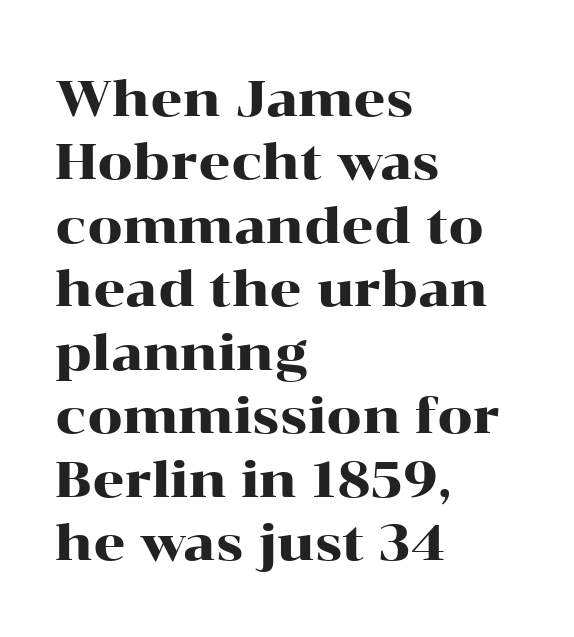
{"serif": "yes", "italic": "no", "width": "wide", "stroke_contrast": "high", "x_height": "medium", "monospaced": "no", "underline": "no", "align": "left", "line_spacing": "normal", "line_spacing_ratio": 1.27, "letter_spacing": "normal", "letter_spacing_em": 0.0, "glyph_px": 50}
